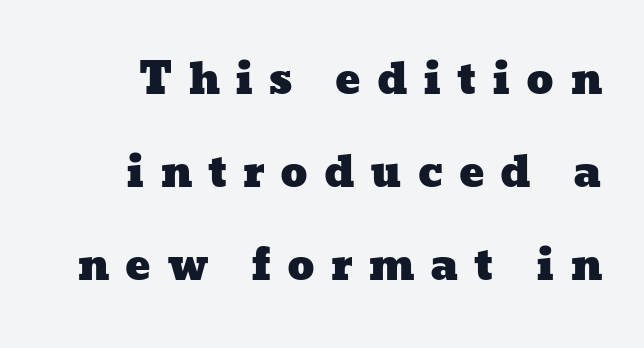
Do the characters align in a grid? No, the font is proportional. The area under the type is left untouched. In terms of letterspacing, this is a distinctly airy, spread setting. The leading is generous, giving the passage an open texture.
